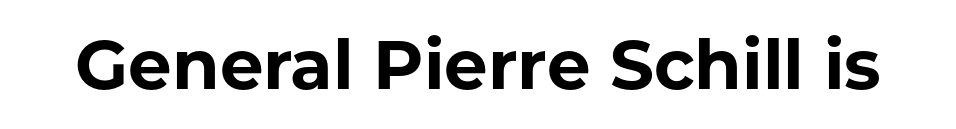
The type sits square on the baseline with zero lean. The sample has been set heavy, in full bold. These lines are rendered in a variable-pitch font. Font category for this specimen: sans-serif. Clear beneath every line of the passage. The letterforms sit shoulder to shoulder at normal distance.
